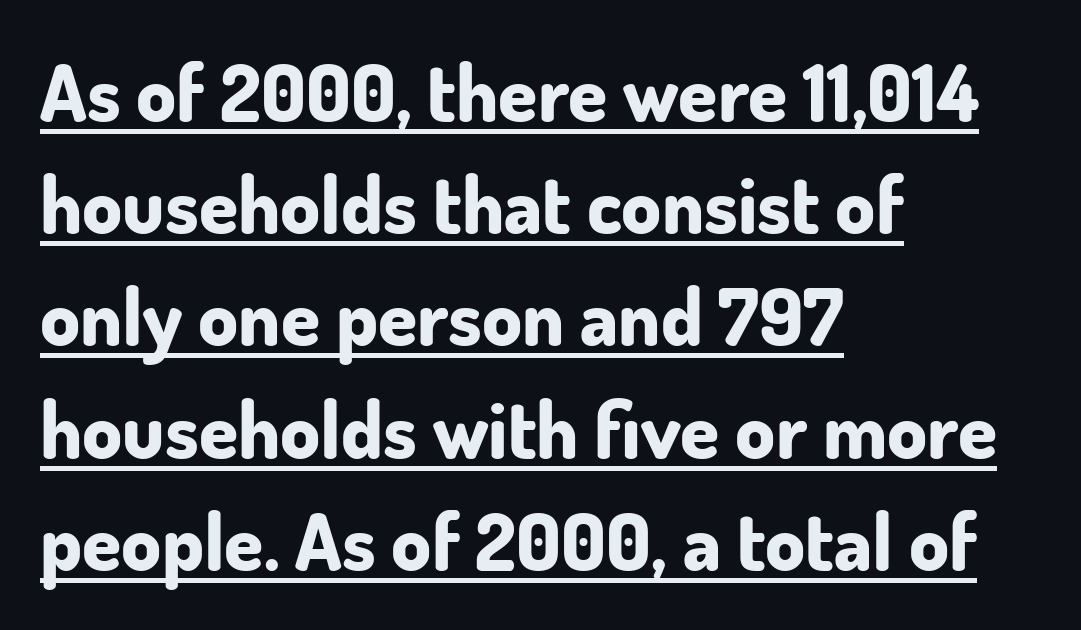
The image shows 79 px bold sans-serif type, upright; set left-aligned, normal line spacing (1.42x), normal letter spacing, underlined; low stroke contrast and a small x-height.
